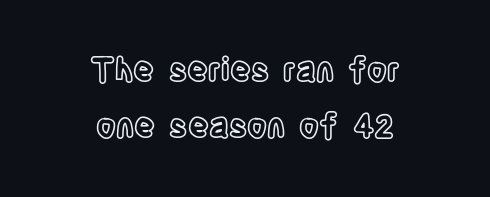
The image shows 32 px condensed type, upright; set centered, line spacing 1.75x, normal letter spacing, not underlined; a large x-height.
